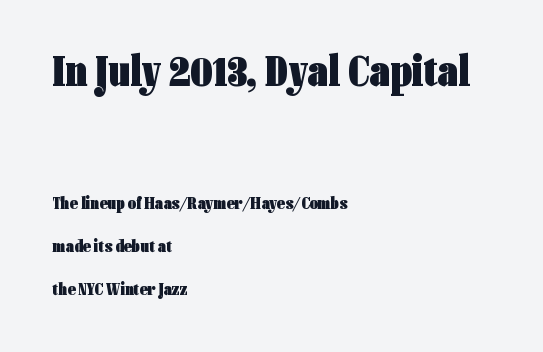
{"serif": "no", "italic": "no", "bold": "yes", "weight": "heavy", "width": "condensed", "stroke_contrast": "low", "x_height": "medium", "monospaced": "no", "underline": "no", "align": "left", "line_spacing": "loose", "line_spacing_ratio": 2.38, "letter_spacing": "normal", "letter_spacing_em": 0.0, "larger_block": "first", "size_ratio": 2.5, "glyph_px": 45}
